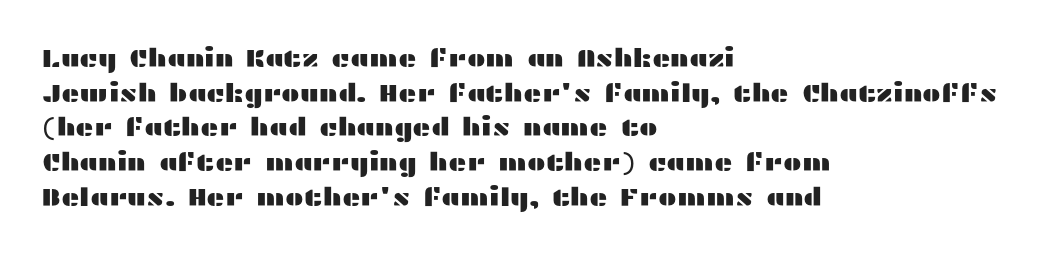
Has an underline been added? It has not. Observe the ordinary spacing: letters are neighbours, not strangers. What's the leading like? Ordinary, nothing unusual. Reading down the block, your eye returns to a fixed left position each line. Every character sits straight up, as roman type does.
